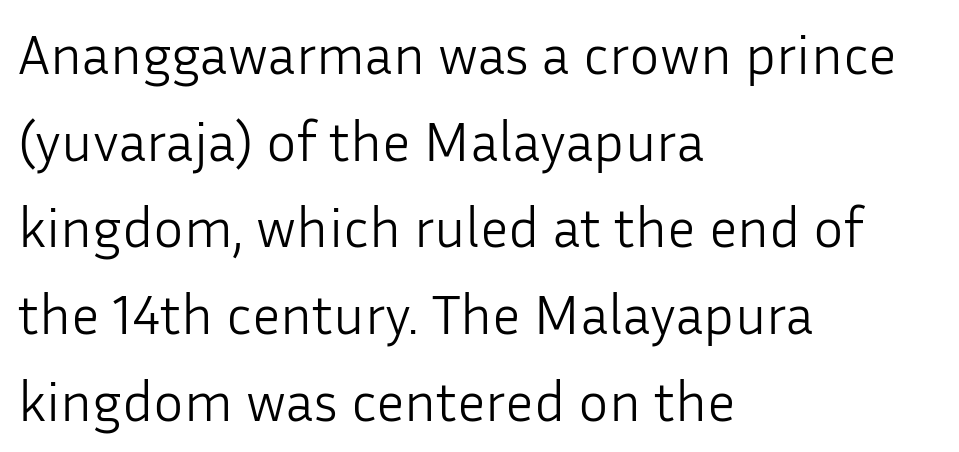
Q: Is the text bold? A: No.
Q: Is the text italic (slanted)? A: No, it is upright.
Q: Is the typeface a serif or a sans-serif typeface? A: Sans-serif.
Q: Is the text underlined? A: No.
Q: How is the paragraph aligned? A: Left-aligned.
Q: Is the spacing between letters normal or unusually wide? A: Normal.
Q: Is the spacing between lines tight, normal or loose? A: Normal.
Q: Width (condensed, normal, or wide)? A: Normal.
Q: Stroke contrast? A: Low.
Q: x-height? A: Medium.
Q: Monospaced? A: No.
